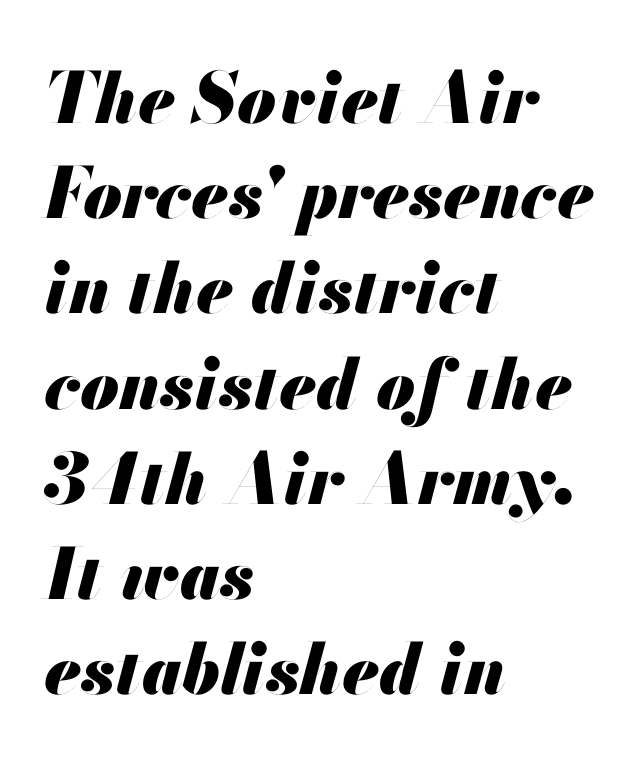
Proportional: the letters do not fall into vertical columns. Whoever set this chose a conventional vertical rhythm. Observe the ordinary spacing: letters are neighbours, not strangers. Typesetter's note: full bold, strokes at maximum text heaviness.
